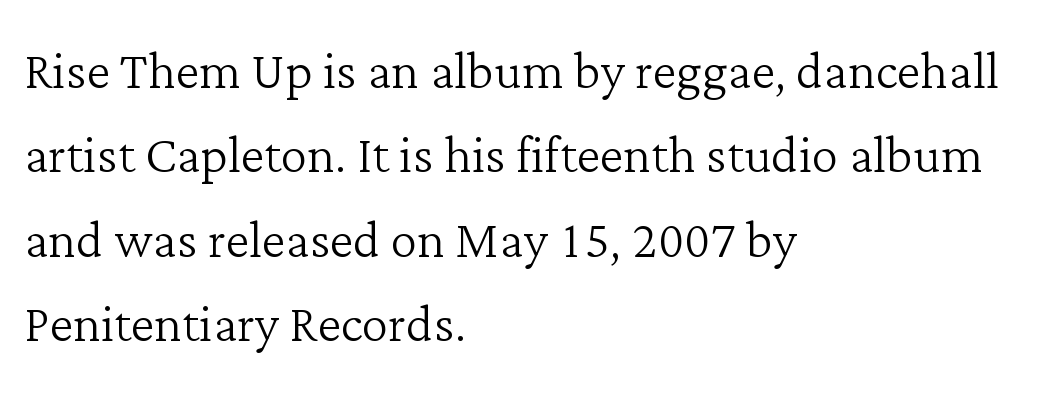
{"serif": "yes", "italic": "no", "bold": "no", "weight": "light", "width": "normal", "stroke_contrast": "low", "x_height": "medium", "monospaced": "no", "underline": "no", "align": "left", "line_spacing": "normal", "line_spacing_ratio": 1.26, "letter_spacing": "normal", "letter_spacing_em": 0.0, "glyph_px": 67}
